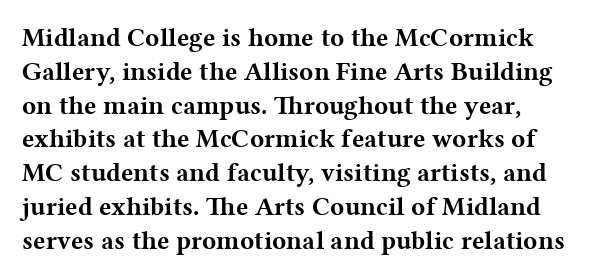
Lines of text with bare space underneath. Regarding leading, the lines here are spaced in the standard way. If you drew a line through each stem, it would be perfectly vertical. This rendering leaves character spacing at its baseline value. As a designer I'd log this as weight 700, bold.
